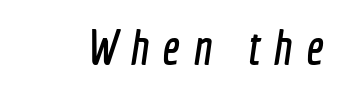
The image shows 49 px condensed sans-serif type; set unusually wide letter spacing (+0.27 em), not underlined; a medium x-height.
